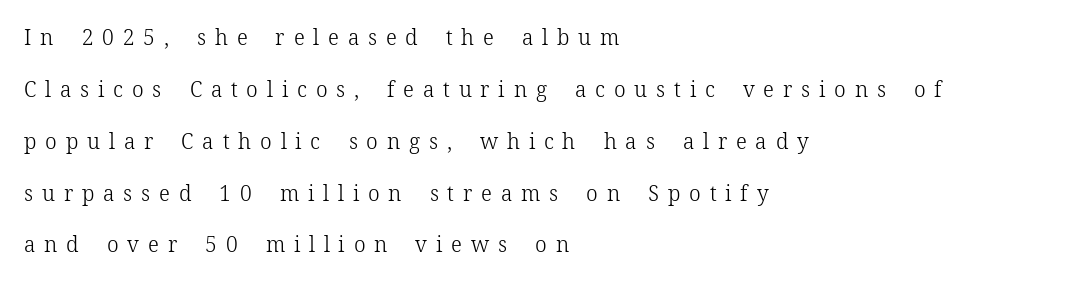
Characters follow at a spacing far wider than the type designer built in. Leading: increased. Stroke mass is kept to a normal reading level or below. Style check: upright. The lines in this sample share a left origin and differ only in where they stop.
